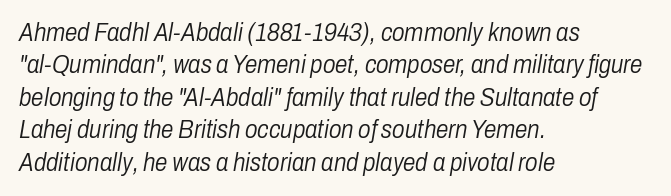
The image shows 25 px text type, italic (leaning right); set left-aligned, normal line spacing (1.3x), normal letter spacing, not underlined.
